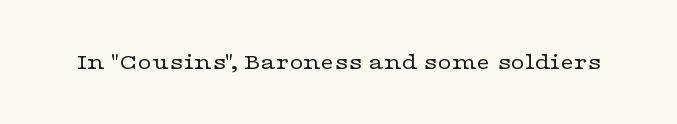
Q: Is the text bold? A: No.
Q: Is the text italic (slanted)? A: No, it is upright.
Q: Is the text underlined? A: No.
Q: Is the spacing between letters normal or unusually wide? A: Normal.
